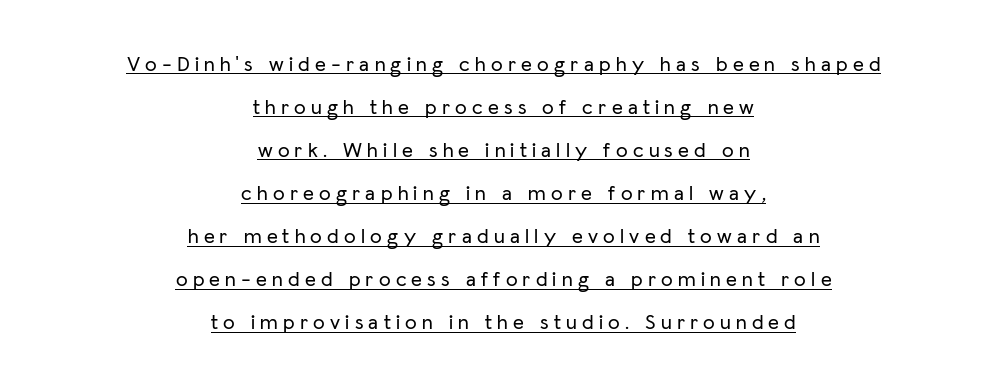
{"italic": "no", "underline": "yes", "align": "center", "line_spacing": "loose", "line_spacing_ratio": 2.05, "letter_spacing": "wide", "letter_spacing_em": 0.25, "glyph_px": 21}
